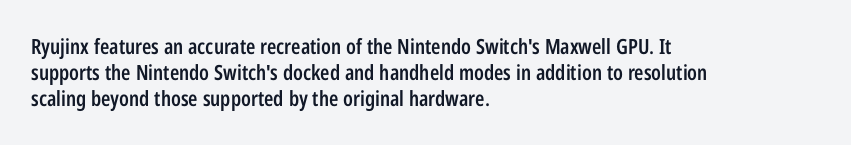
{"italic": "no", "bold": "semi", "underline": "no", "align": "left", "line_spacing": "normal", "line_spacing_ratio": 1.25, "letter_spacing": "normal", "letter_spacing_em": 0.0, "glyph_px": 21}
